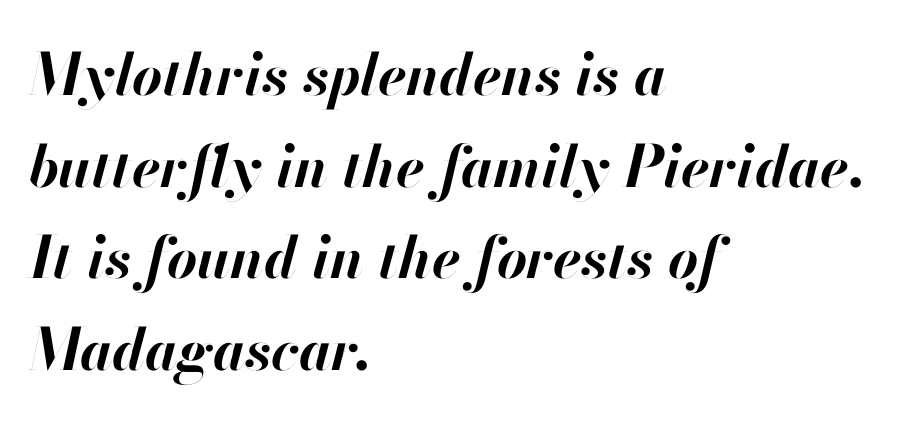
{"italic": "yes", "lean": "right", "slant_degrees": 13, "bold": "yes", "weight": "bold", "width": "normal", "stroke_contrast": "high", "x_height": "small", "monospaced": "no", "underline": "no", "align": "left", "line_spacing": "normal", "line_spacing_ratio": 1.58, "letter_spacing": "normal", "letter_spacing_em": 0.0, "glyph_px": 58}
